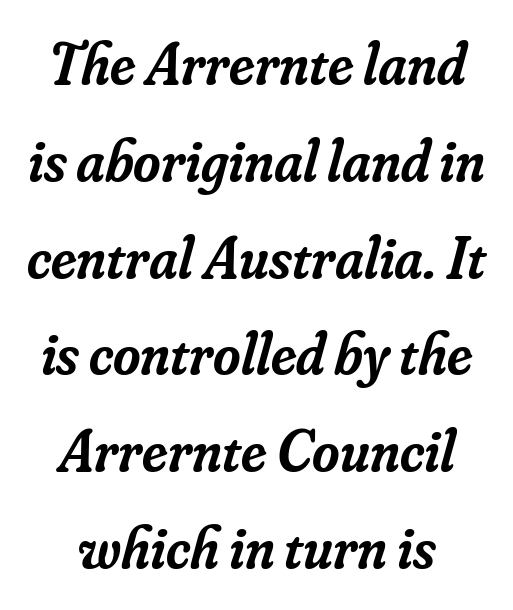
Q: Is the text bold? A: Semi-bold.
Q: Is the text italic (slanted)? A: Yes, it leans right by about 16 degrees.
Q: Is the typeface a serif or a sans-serif typeface? A: Serif.
Q: Is the text underlined? A: No.
Q: Is the spacing between letters normal or unusually wide? A: Normal.
Q: Is the spacing between lines tight, normal or loose? A: Normal.
Q: Width (condensed, normal, or wide)? A: Normal.
Q: Stroke contrast? A: Low.
Q: x-height? A: Small.
Q: Monospaced? A: No.
